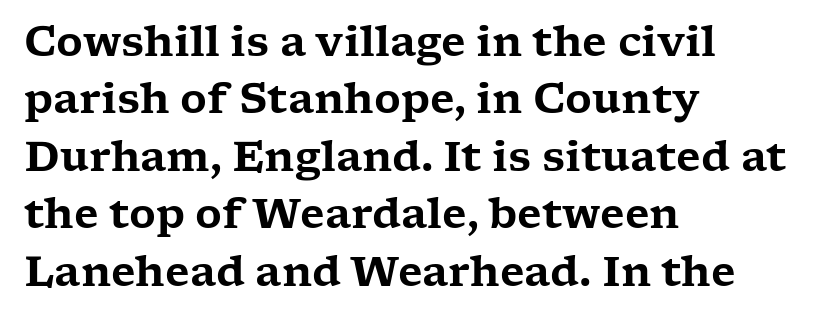
{"serif": "yes", "italic": "no", "width": "wide", "stroke_contrast": "low", "x_height": "medium", "monospaced": "no", "underline": "no", "align": "left", "line_spacing": "normal", "line_spacing_ratio": 1.4, "letter_spacing": "normal", "letter_spacing_em": 0.0, "glyph_px": 41}
